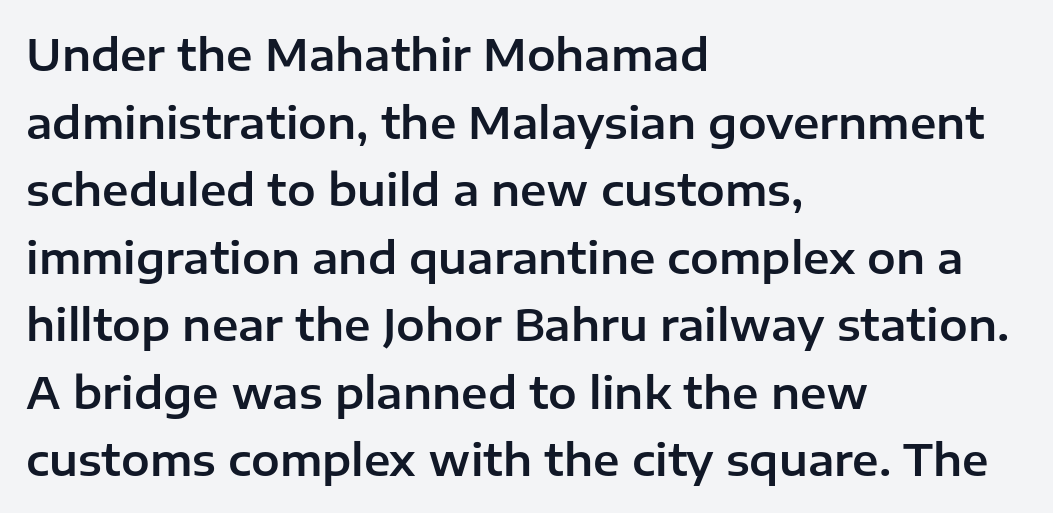
Regarding leading, the lines here are spaced in the standard way. The area under the type is left untouched. Is there any slant? The stems are plumb. Every row of glyphs begins at an identical x-position on the left. Letterform terminals end flat and unadorned throughout the passage. Is this a fixed-width face? No — the glyphs have proportional, varying widths.
